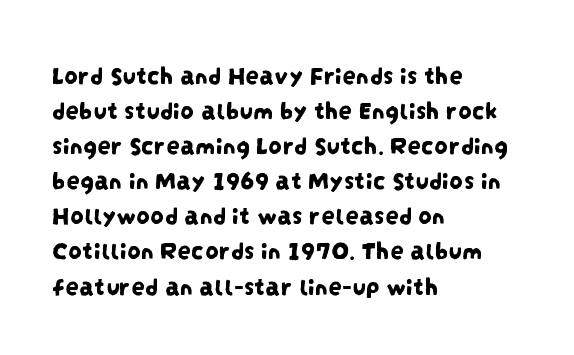
The ragged edge is on the right, which tells us the setting is flush left. Caption: standard tracking, unaltered. Each row of text sits above clean, open space. The passage shown stacks its lines at a standard gap.
